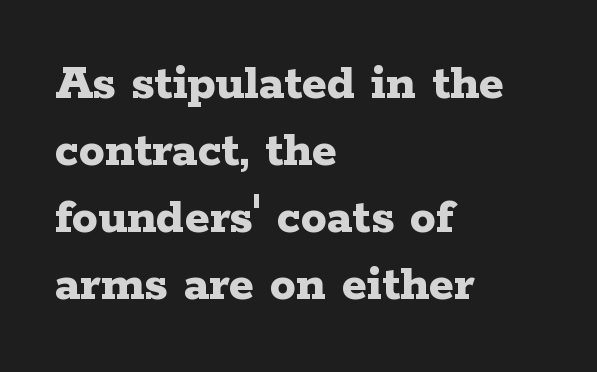
The typesetter chose a ragged-right arrangement here. Tracking value appears to be zero — textbook default spacing. I'd describe the lettering as bold — thick and assertive. The passage shown is not underscored anywhere. This sample uses an upright cut, with every glyph sitting square on the baseline.
